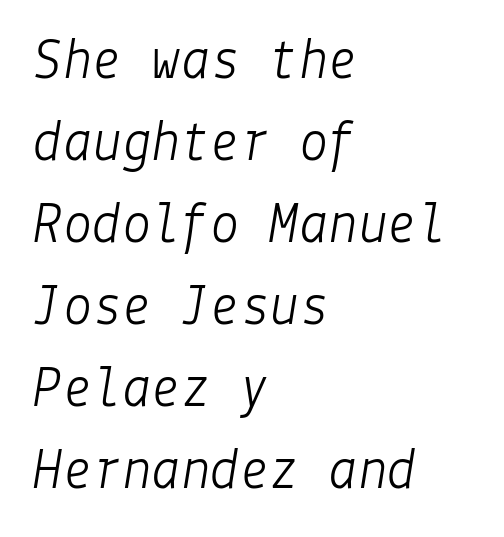
The image shows 59 px light type, italic (leaning right); set left-aligned, normal line spacing (1.39x), normal letter spacing, not underlined; low stroke contrast and a medium x-height.
